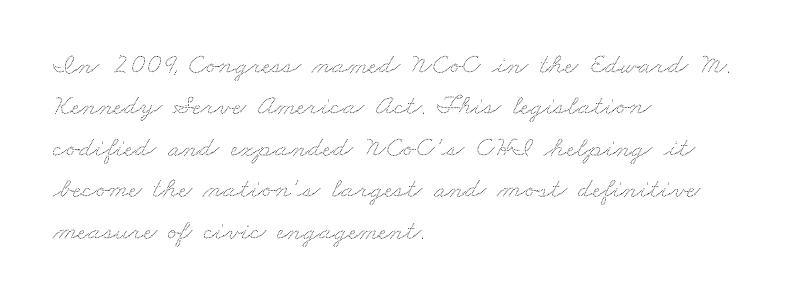
The image shows 29 px wide type; set left-aligned, normal line spacing (1.43x), normal letter spacing, not underlined; low stroke contrast and a small x-height.
